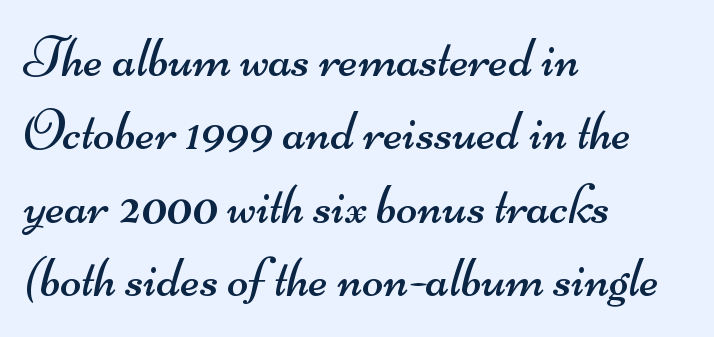
{"serif": "no", "bold": "no", "weight": "regular", "width": "wide", "stroke_contrast": "medium", "x_height": "small", "monospaced": "no", "underline": "no", "align": "left", "line_spacing": "normal", "line_spacing_ratio": 1.31, "letter_spacing": "normal", "letter_spacing_em": 0.0, "glyph_px": 56}
